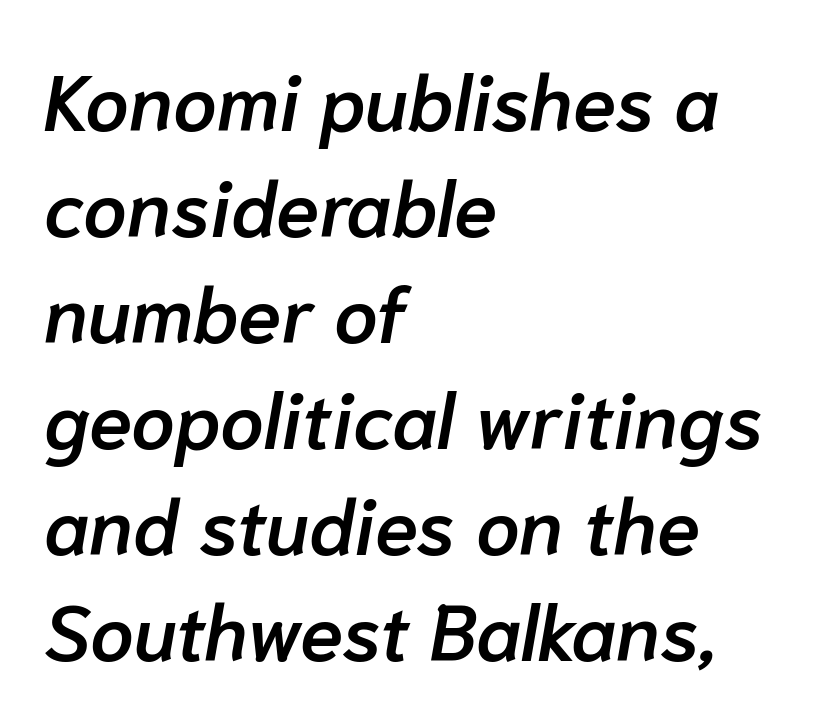
Summary of vertical rhythm: regular, with standard interline spacing. The rendering anchors every line to the left-hand side. The baseline area is clear. Each letter keeps its own natural width here, so spacing adapts to shape. The face used here is rendered with its standard letterfit. In terms of weight, the rendering is demibold, just under bold.
